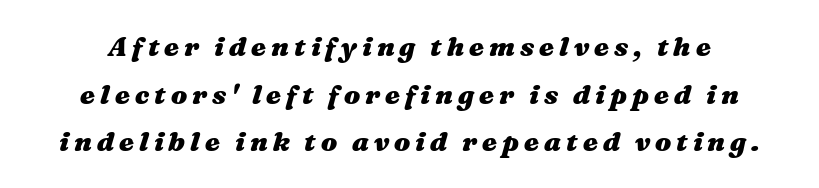
{"italic": "yes", "lean": "right", "slant_degrees": 16, "bold": "yes", "underline": "no", "line_spacing_ratio": 1.76, "glyph_px": 27}
